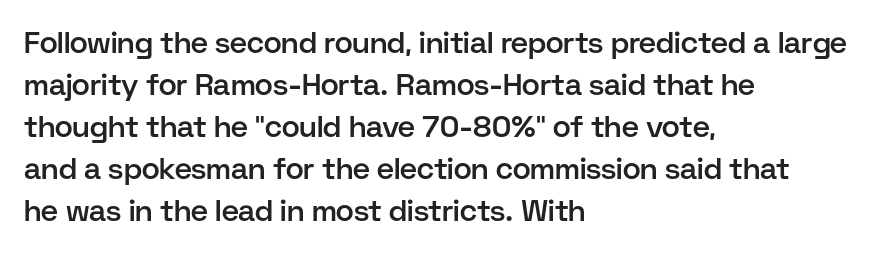
{"serif": "no", "italic": "no", "bold": "semi", "weight": "semibold", "width": "normal", "stroke_contrast": "low", "x_height": "medium", "monospaced": "no", "underline": "no", "align": "left", "line_spacing": "normal", "line_spacing_ratio": 1.4, "letter_spacing": "normal", "letter_spacing_em": 0.0, "glyph_px": 30}
